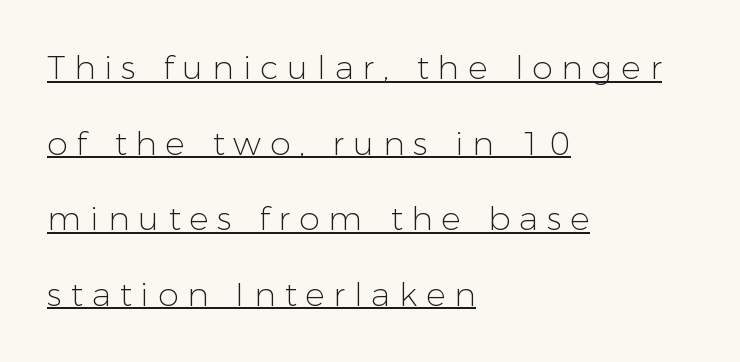
The typeface chosen for these lines omits serifs. The face used here appears with an underline applied. Notice the wide empty band between every row — that's loose leading. Heaviness? Minimal to ordinary, like unemphasized prose. No italicization has been applied; the sample stays upright.
